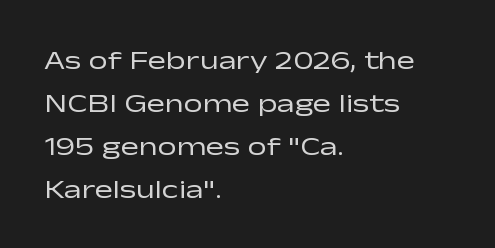
{"italic": "no", "bold": "no", "underline": "no", "align": "left", "line_spacing": "normal", "line_spacing_ratio": 1.59, "letter_spacing": "normal", "letter_spacing_em": 0.0, "glyph_px": 27}
